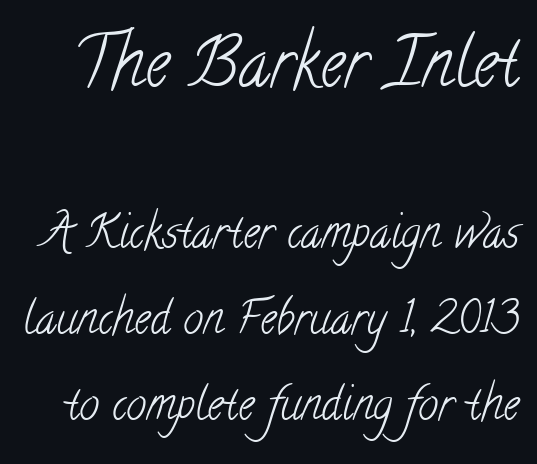
Q: Is the text bold? A: No.
Q: Is the typeface a serif or a sans-serif typeface? A: Serif.
Q: Is the text underlined? A: No.
Q: Is the spacing between letters normal or unusually wide? A: Normal.
Q: Is the spacing between lines tight, normal or loose? A: Loose.
Q: Which block of text is set in a larger size, the first (top) or the second (bottom)? A: The first (top) one.
Q: Width (condensed, normal, or wide)? A: Condensed.
Q: Stroke contrast? A: Low.
Q: x-height? A: Small.
Q: Monospaced? A: No.
